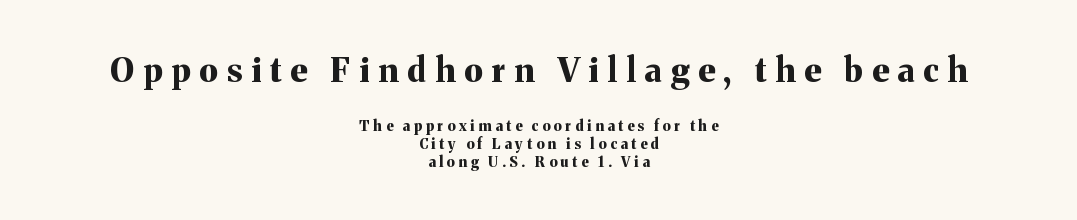
Q: Is the text bold? A: Yes.
Q: Is the text italic (slanted)? A: No, it is upright.
Q: Is the typeface a serif or a sans-serif typeface? A: Serif.
Q: Is the text underlined? A: No.
Q: How is the paragraph aligned? A: Centered.
Q: Is the spacing between letters normal or unusually wide? A: Unusually wide.
Q: Is the spacing between lines tight, normal or loose? A: Normal.
Q: Which block of text is set in a larger size, the first (top) or the second (bottom)? A: The first (top) one.
Q: Width (condensed, normal, or wide)? A: Normal.
Q: Stroke contrast? A: Medium.
Q: x-height? A: Medium.
Q: Monospaced? A: No.
